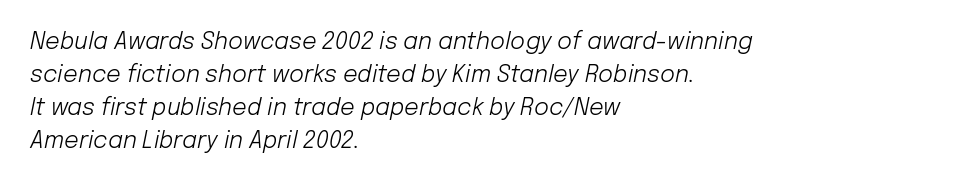
{"italic": "yes", "lean": "right", "slant_degrees": 12, "bold": "no", "underline": "no", "align": "left", "line_spacing": "normal", "line_spacing_ratio": 1.44, "letter_spacing": "normal", "letter_spacing_em": 0.0, "glyph_px": 23}
